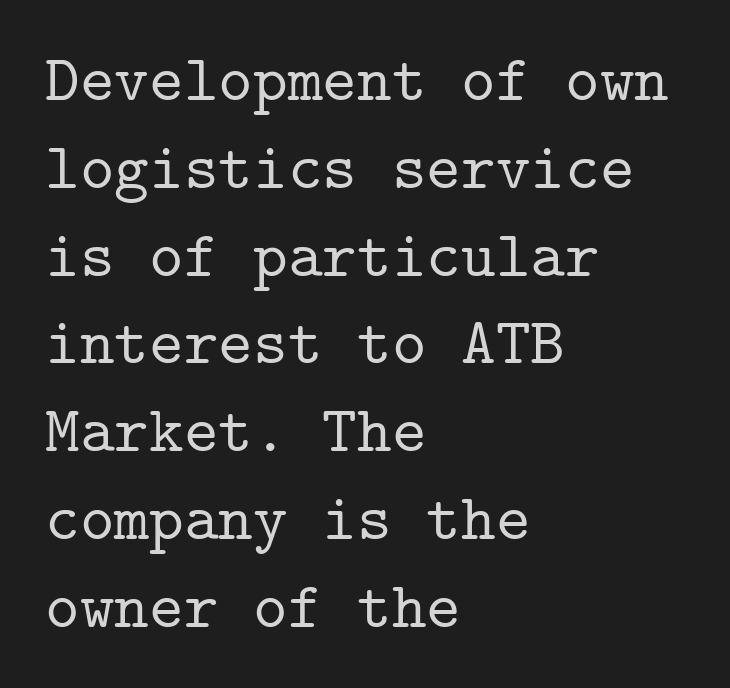
Q: Is the text italic (slanted)? A: No, it is upright.
Q: Is the typeface a serif or a sans-serif typeface? A: Serif.
Q: Is the text underlined? A: No.
Q: How is the paragraph aligned? A: Left-aligned.
Q: Is the spacing between letters normal or unusually wide? A: Normal.
Q: Is the spacing between lines tight, normal or loose? A: Normal.
Q: Width (condensed, normal, or wide)? A: Normal.
Q: Stroke contrast? A: Low.
Q: x-height? A: Medium.
Q: Monospaced? A: Yes.
